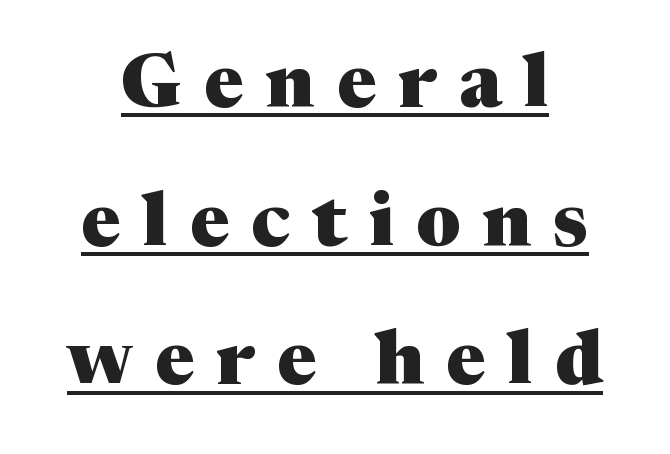
Q: Is the text bold? A: Yes.
Q: Is the text italic (slanted)? A: No, it is upright.
Q: Is the typeface a serif or a sans-serif typeface? A: Serif.
Q: Is the text underlined? A: Yes.
Q: How is the paragraph aligned? A: Centered.
Q: Is the spacing between letters normal or unusually wide? A: Unusually wide.
Q: Width (condensed, normal, or wide)? A: Normal.
Q: Stroke contrast? A: Medium.
Q: x-height? A: Medium.
Q: Monospaced? A: No.
